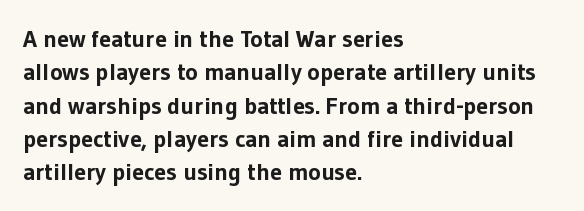
{"italic": "no", "bold": "yes", "underline": "no", "align": "left", "line_spacing": "normal", "line_spacing_ratio": 1.39, "letter_spacing": "normal", "letter_spacing_em": 0.0, "glyph_px": 24}
